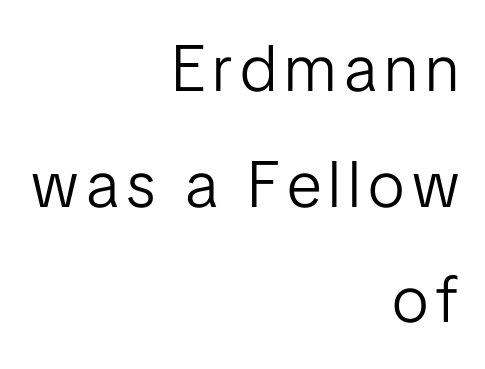
{"serif": "no", "italic": "no", "bold": "no", "weight": "light", "width": "normal", "stroke_contrast": "low", "x_height": "medium", "monospaced": "no", "underline": "no", "align": "right", "line_spacing_ratio": 1.78, "glyph_px": 65}
